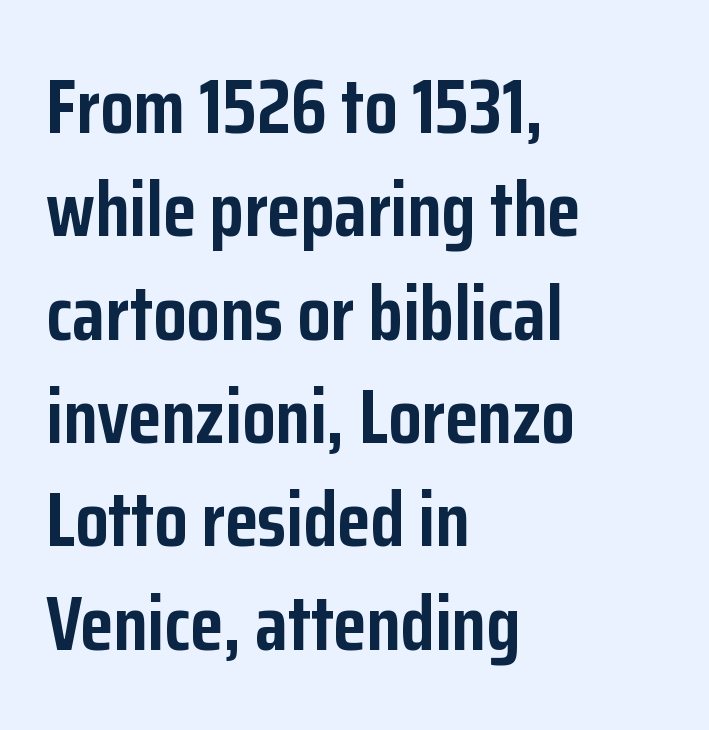
The image shows 76 px semibold, condensed sans-serif type, upright; set left-aligned, normal line spacing (1.36x), normal letter spacing, not underlined; low stroke contrast and a medium x-height.
